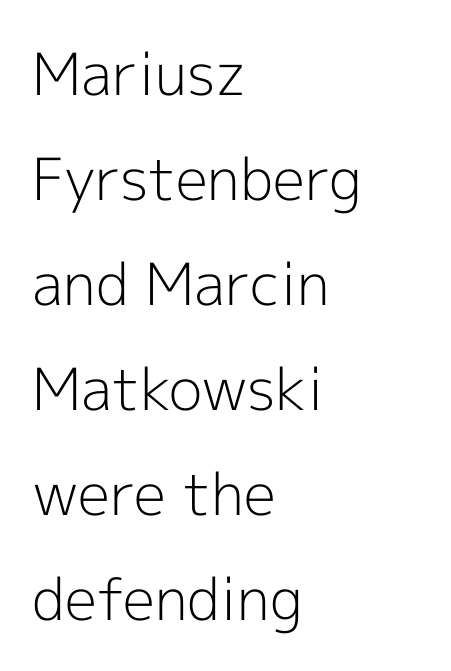
Q: Is the text bold? A: No.
Q: Is the text italic (slanted)? A: No, it is upright.
Q: Is the typeface a serif or a sans-serif typeface? A: Sans-serif.
Q: Is the text underlined? A: No.
Q: How is the paragraph aligned? A: Left-aligned.
Q: Is the spacing between letters normal or unusually wide? A: Normal.
Q: Width (condensed, normal, or wide)? A: Normal.
Q: x-height? A: Medium.
Q: Monospaced? A: No.
